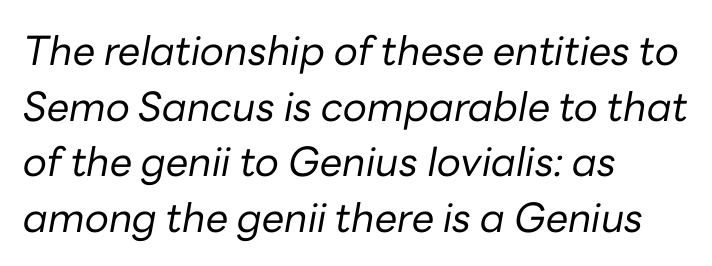
The image shows 40 px regular-weight type, italic (leaning right); set left-aligned, normal line spacing (1.39x), normal letter spacing, not underlined; low stroke contrast and a medium x-height.
